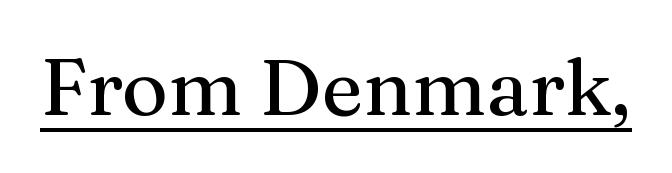
The image shows 79 px serif type, upright; set normal letter spacing, underlined; medium stroke contrast and a medium x-height.
